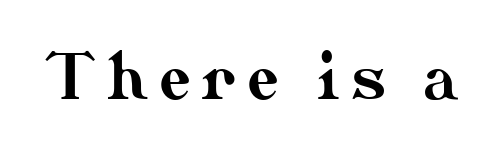
{"italic": "no", "width": "normal", "stroke_contrast": "medium", "x_height": "small", "monospaced": "no", "underline": "no", "glyph_px": 61}
